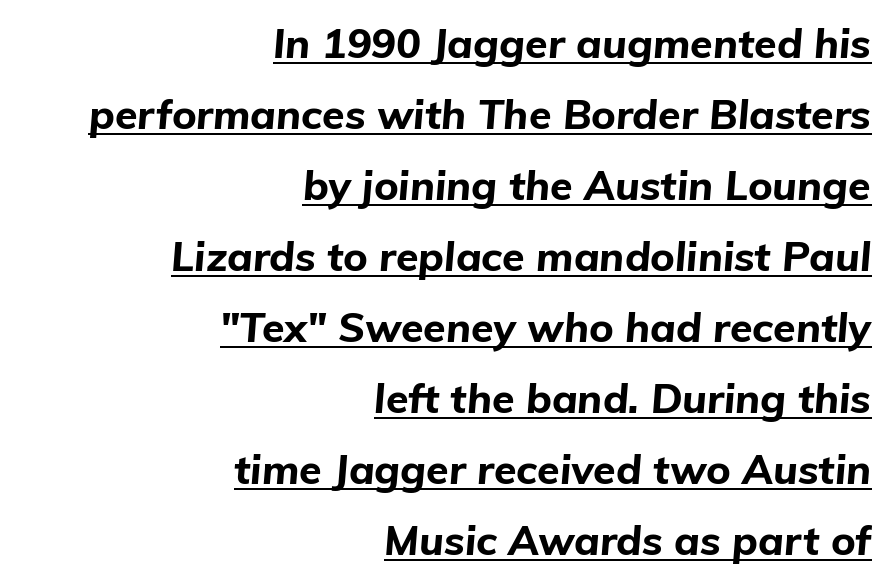
Does the copy run flush right? Yes — the right margin is perfectly even. The passage shown leans; its letterforms are oblique. This sample has the flowing, uneven cadence of proportional lettering. Students, observe the line beneath the letters — that is underlining.
